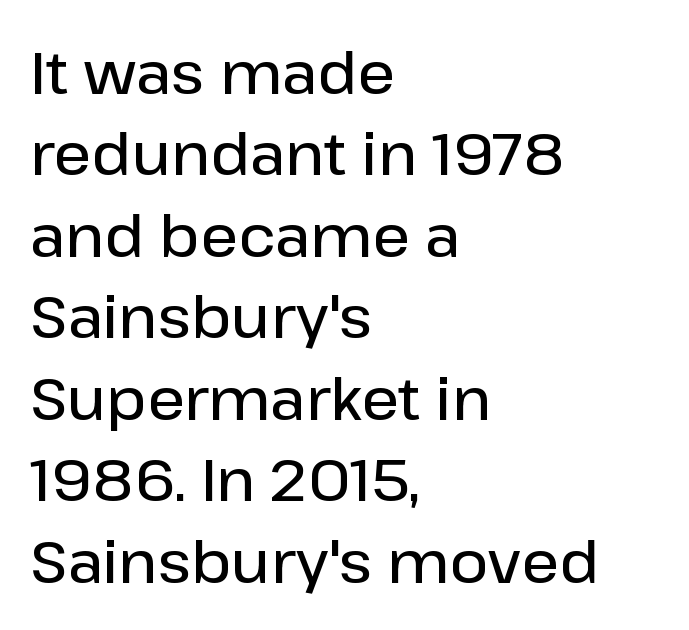
Leftover space on each line is placed entirely after the last word. The passage shown is typed in a proportional face where columns would drift. To sum up the face: it is a sans, with no serifs. Caption: standard tracking, unaltered.
